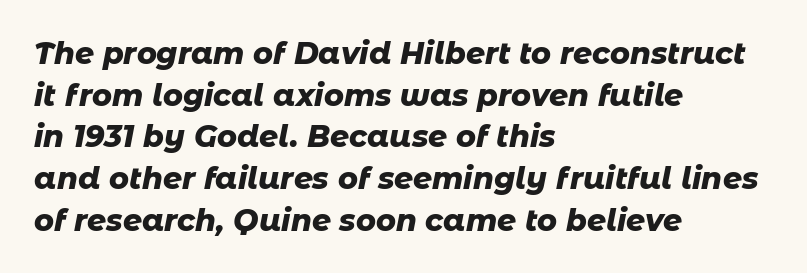
A clean baseline with only descenders dipping below it. Each letter keeps its own natural width here, so spacing adapts to shape. The lettering tilts uniformly, giving the passage an italic look. The block of text has a typical density, with ordinary space between rows. Horizontally, the lines are justified to the leading edge only. The face used here is rendered with its standard letterfit.
